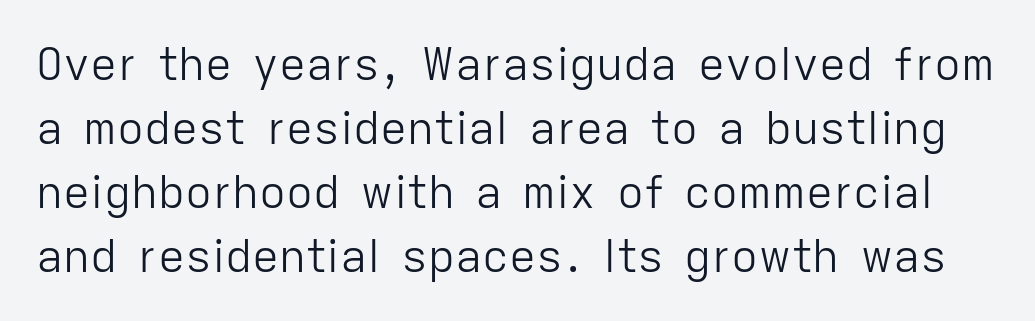
The image shows 45 px light sans-serif type, upright; set normal line spacing (1.42x), normal letter spacing, not underlined; low stroke contrast and a medium x-height.
